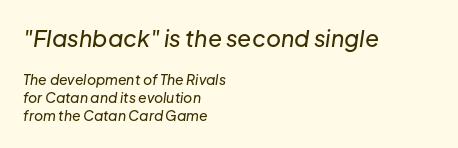
The image shows 23 px text type, italic (leaning right); set left-aligned, normal line spacing (1.26x), normal letter spacing, not underlined; the first (top) block is 1.64x larger.
